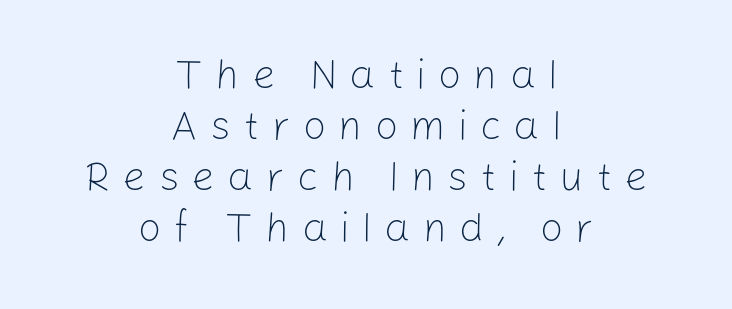
Q: Is the text bold? A: No.
Q: Is the text italic (slanted)? A: No, it is upright.
Q: Is the typeface a serif or a sans-serif typeface? A: Sans-serif.
Q: Is the text underlined? A: No.
Q: How is the paragraph aligned? A: Centered.
Q: Is the spacing between letters normal or unusually wide? A: Unusually wide.
Q: Width (condensed, normal, or wide)? A: Normal.
Q: Stroke contrast? A: Low.
Q: x-height? A: Medium.
Q: Monospaced? A: No.
